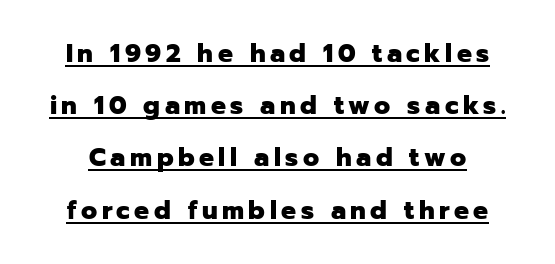
The image shows 25 px bold type, upright; set loose line spacing (2.09x), underlined.
